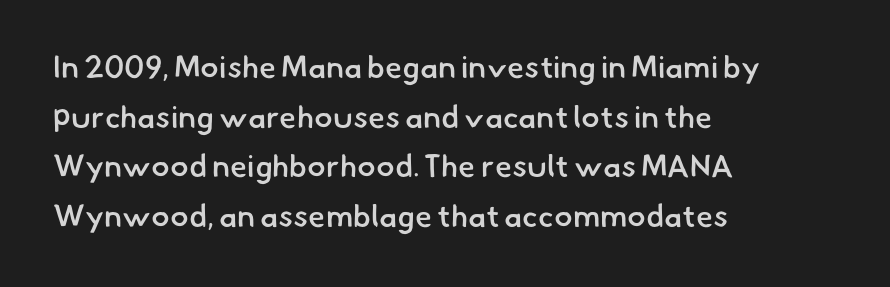
{"serif": "no", "bold": "semi", "weight": "semibold", "width": "normal", "stroke_contrast": "low", "x_height": "small", "monospaced": "no", "underline": "no", "align": "left", "line_spacing": "normal", "line_spacing_ratio": 1.6, "letter_spacing": "normal", "letter_spacing_em": 0.0, "glyph_px": 31}
